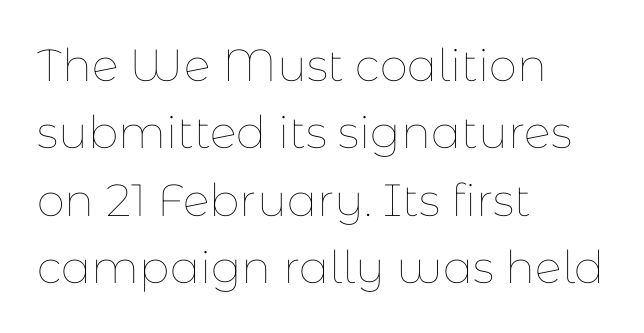
{"italic": "no", "bold": "no", "weight": "thin", "width": "normal", "stroke_contrast": "low", "x_height": "medium", "monospaced": "no", "underline": "no", "align": "left", "line_spacing": "normal", "line_spacing_ratio": 1.5, "letter_spacing": "normal", "letter_spacing_em": 0.0, "glyph_px": 45}
